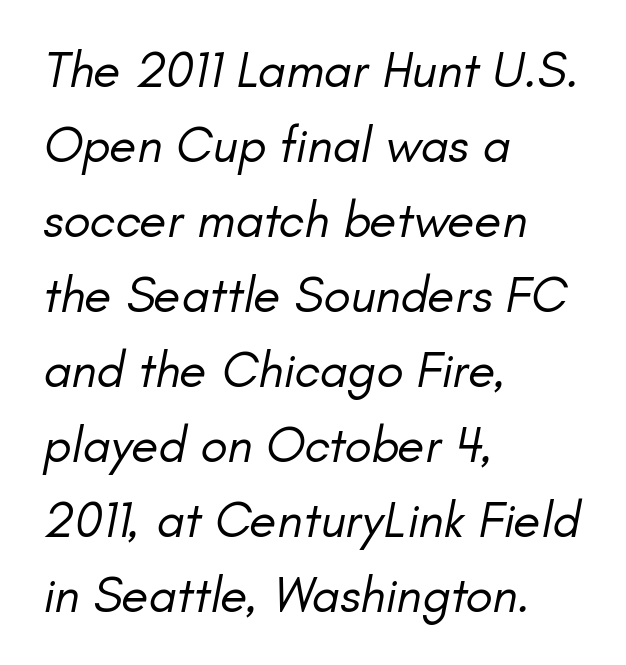
The image shows 50 px regular-weight type, italic (leaning right); set left-aligned, normal line spacing (1.5x), normal letter spacing, not underlined; low stroke contrast and a small x-height.
